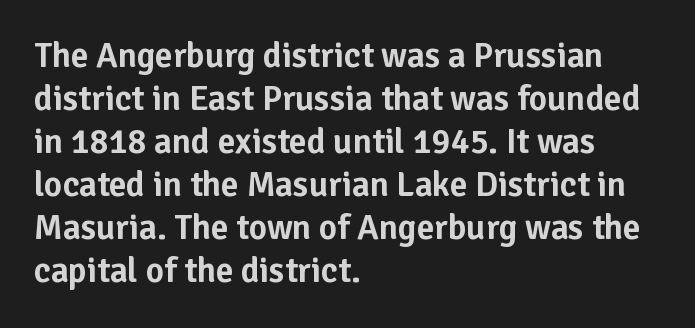
{"serif": "no", "italic": "no", "width": "normal", "stroke_contrast": "low", "x_height": "medium", "monospaced": "no", "underline": "no", "align": "left", "line_spacing_ratio": 1.23, "letter_spacing": "normal", "letter_spacing_em": 0.0, "glyph_px": 35}
